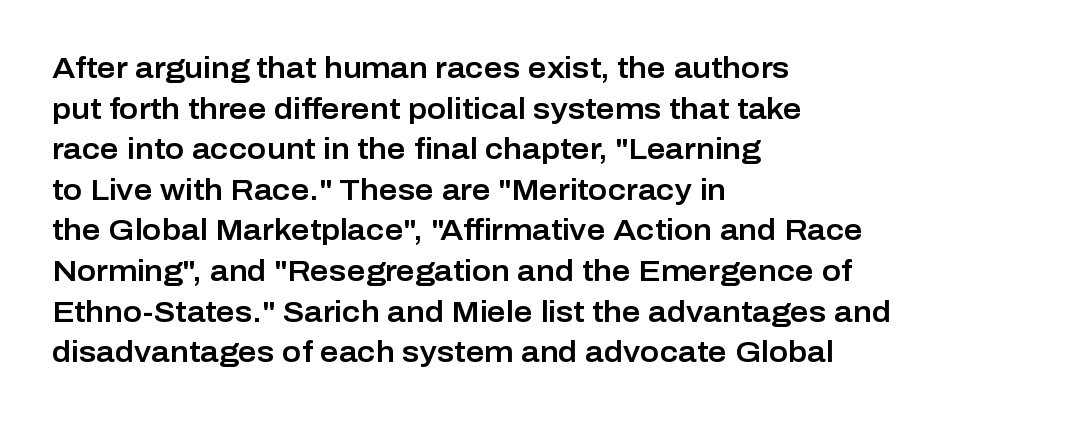
{"serif": "no", "italic": "no", "width": "normal", "stroke_contrast": "low", "x_height": "medium", "monospaced": "no", "underline": "no", "align": "left", "line_spacing": "normal", "line_spacing_ratio": 1.4, "letter_spacing": "normal", "letter_spacing_em": 0.0, "glyph_px": 29}
